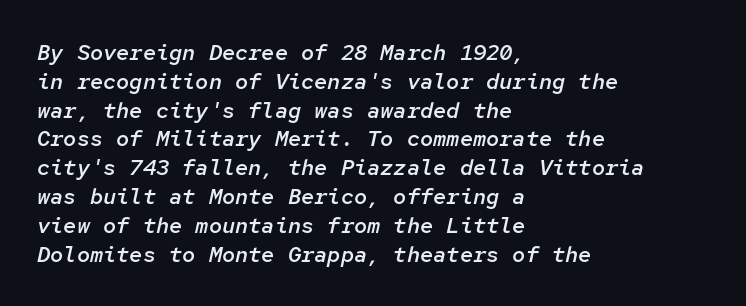
{"italic": "yes", "lean": "right", "slant_degrees": 12, "bold": "semi", "underline": "no", "align": "left", "line_spacing": "normal", "line_spacing_ratio": 1.31, "letter_spacing": "normal", "letter_spacing_em": 0.0, "glyph_px": 22}
